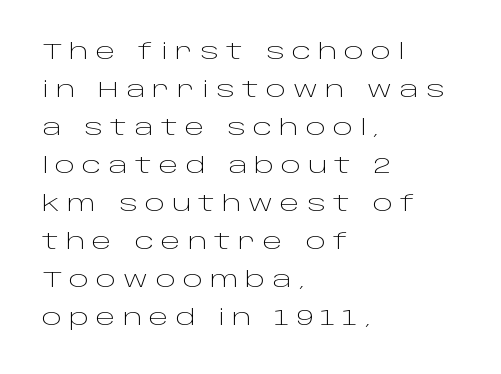
{"italic": "no", "bold": "no", "underline": "no", "align": "left", "line_spacing_ratio": 1.81, "letter_spacing": "wide", "letter_spacing_em": 0.34, "glyph_px": 21}
